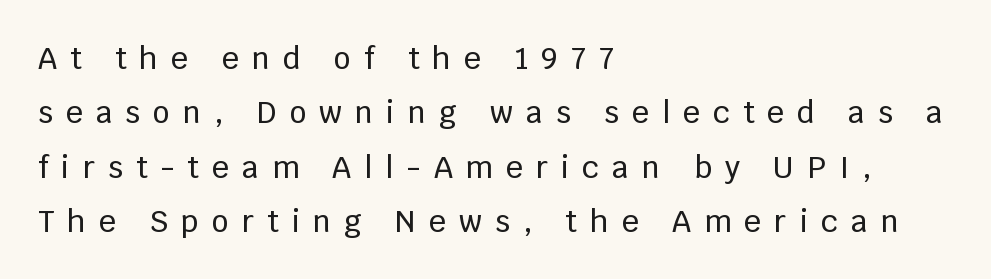
{"serif": "no", "italic": "no", "width": "normal", "stroke_contrast": "low", "x_height": "large", "monospaced": "no", "underline": "no", "align": "left", "line_spacing_ratio": 1.81, "letter_spacing": "wide", "letter_spacing_em": 0.43, "glyph_px": 30}
